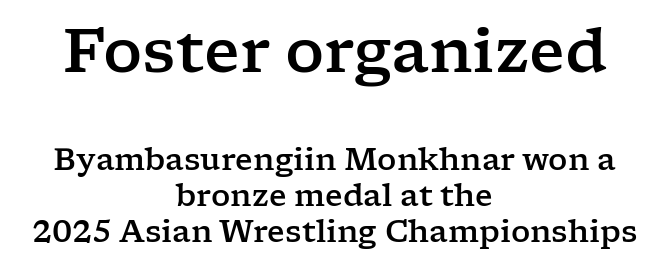
Size contrast runs from large at the top to small at the bottom. The string is rendered with underlining switched off. Each letter keeps its own natural width here, so spacing adapts to shape. The face used here is seriffed, in the tradition of book romans.
